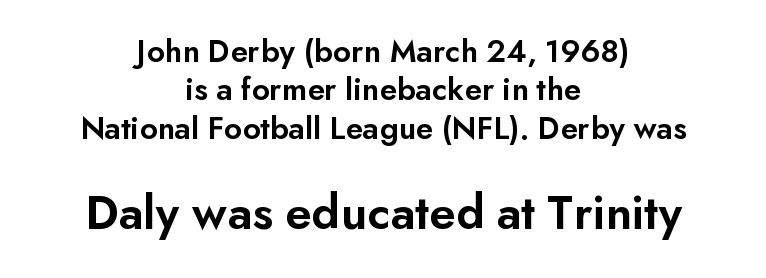
Q: Is the text bold? A: Semi-bold.
Q: Is the text italic (slanted)? A: No, it is upright.
Q: Is the typeface a serif or a sans-serif typeface? A: Sans-serif.
Q: Is the text underlined? A: No.
Q: How is the paragraph aligned? A: Centered.
Q: Is the spacing between letters normal or unusually wide? A: Normal.
Q: Which block of text is set in a larger size, the first (top) or the second (bottom)? A: The second (bottom) one.
Q: Width (condensed, normal, or wide)? A: Normal.
Q: Stroke contrast? A: Low.
Q: x-height? A: Small.
Q: Monospaced? A: No.
